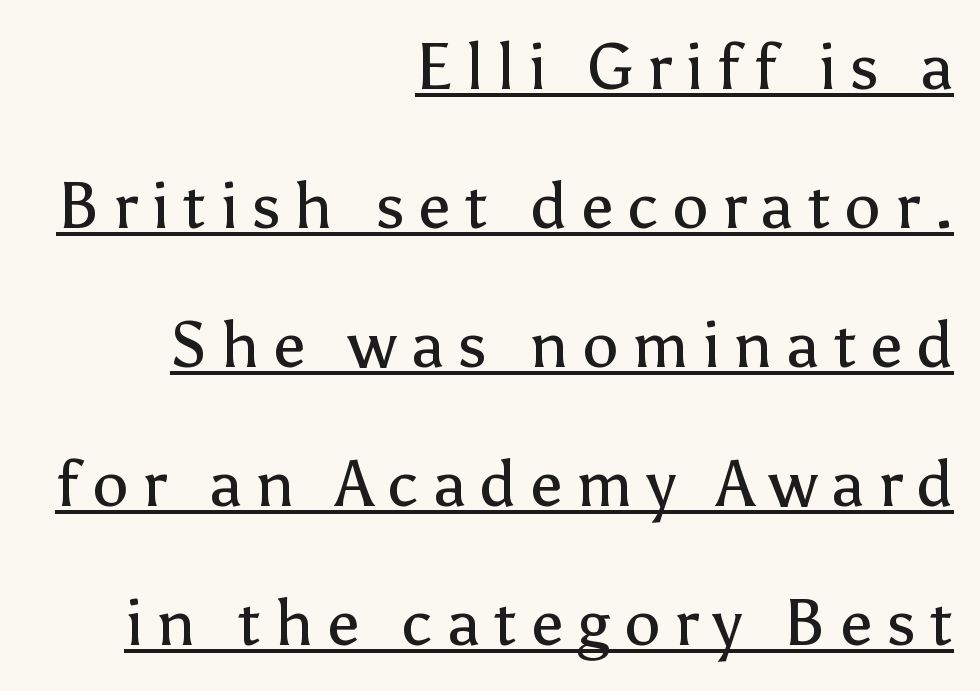
This is the regular roman posture of the typeface. This sample has the flowing, uneven cadence of proportional lettering. The letters look calm and open, with moderate or lighter stems. One glance says open: line gaps are wider than usual. Here the glyphs are tracked loosely, breaking word shapes into spaced letters.
